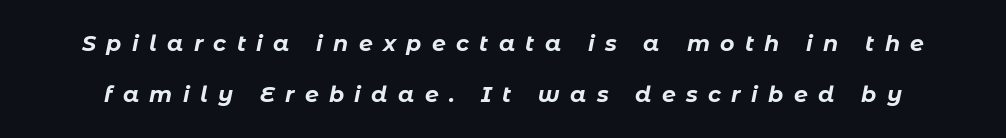
{"italic": "yes", "lean": "right", "slant_degrees": 11, "bold": "yes", "underline": "no", "line_spacing": "loose", "line_spacing_ratio": 2.32, "letter_spacing": "wide", "letter_spacing_em": 0.47, "glyph_px": 22}
